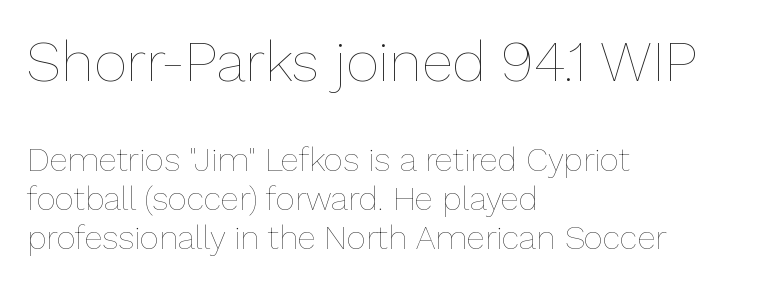
The image shows 57 px thin type, upright; set left-aligned, line spacing 1.18x, normal letter spacing, not underlined; the first (top) block is 1.73x larger; low stroke contrast and a medium x-height.
